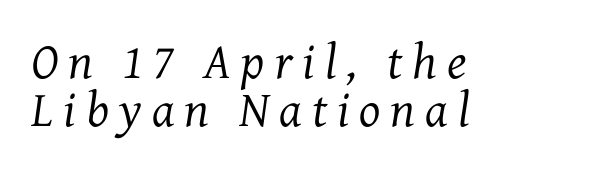
{"serif": "yes", "italic": "yes", "lean": "right", "slant_degrees": 7, "bold": "no", "weight": "regular", "width": "normal", "stroke_contrast": "medium", "x_height": "medium", "monospaced": "no", "underline": "no", "align": "left", "line_spacing": "tight", "line_spacing_ratio": 0.97, "letter_spacing": "wide", "letter_spacing_em": 0.2, "glyph_px": 50}
